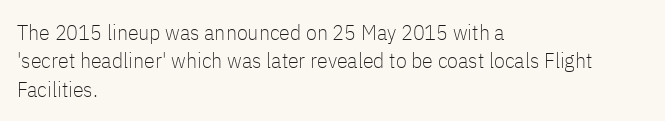
The image shows 22 px text type, upright; set left-aligned, normal line spacing (1.29x), normal letter spacing, not underlined.
